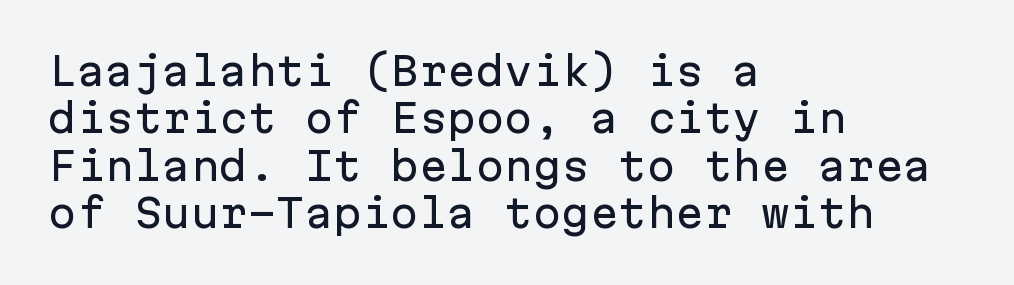
You can tell from the bare stems that sans-serif type was used. Vertically, the passage feels balanced, rows spaced as you'd expect. Monospaced: the letters line up in strict vertical columns. The zone under the glyphs is completely vacant. Observe the ordinary spacing: letters are neighbours, not strangers. Style check: upright.
